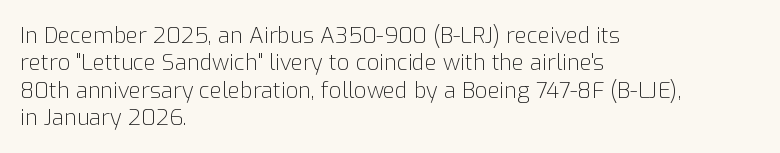
{"italic": "no", "bold": "no", "underline": "no", "align": "left", "line_spacing_ratio": 1.24, "letter_spacing": "normal", "letter_spacing_em": 0.0, "glyph_px": 22}
